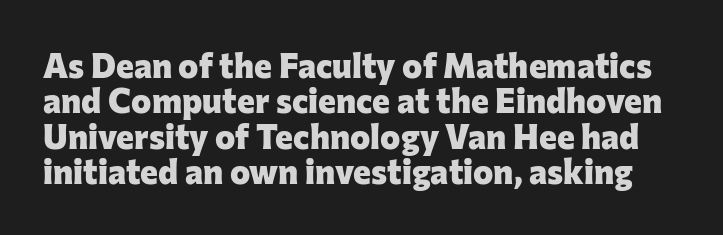
Cramped leading. The characters display no serif detailing; their extremities are plain. The rendering keeps characters at their native spacing. These lines were composed using upright roman letters.
